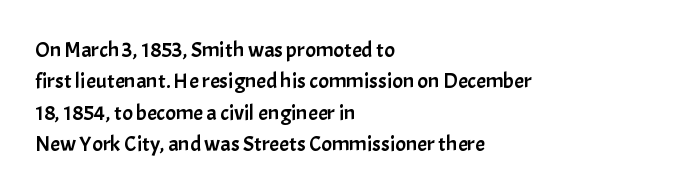
{"italic": "no", "underline": "no", "align": "left", "line_spacing": "normal", "line_spacing_ratio": 1.43, "letter_spacing": "normal", "letter_spacing_em": 0.0, "glyph_px": 22}
